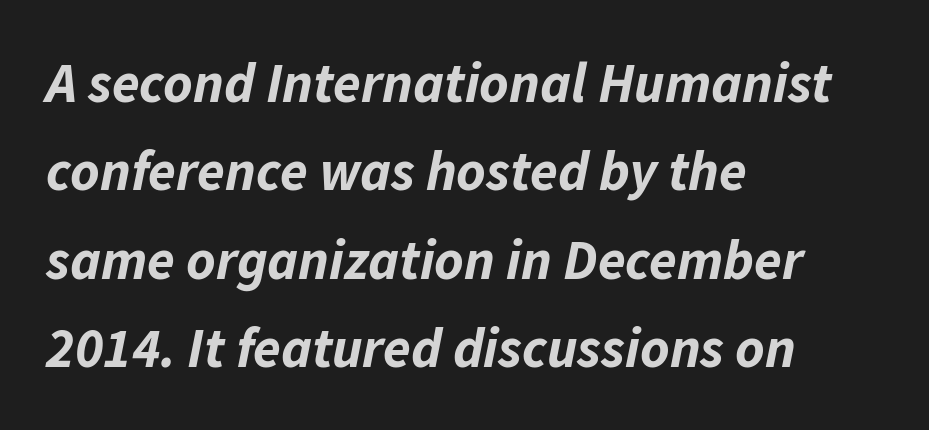
Every letter is thick-stroked: bold, no question. This sample keeps an unexceptional amount of space between lines. A classic flush-left, rag-right setting is used for this passage. These lines keep a tight, regular rhythm from letter to letter.
